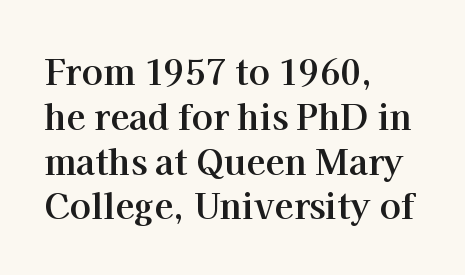
Q: Is the text bold? A: Yes.
Q: Is the text italic (slanted)? A: No, it is upright.
Q: Is the typeface a serif or a sans-serif typeface? A: Serif.
Q: Is the text underlined? A: No.
Q: How is the paragraph aligned? A: Left-aligned.
Q: Is the spacing between letters normal or unusually wide? A: Normal.
Q: Is the spacing between lines tight, normal or loose? A: Normal.
Q: Width (condensed, normal, or wide)? A: Normal.
Q: Stroke contrast? A: High.
Q: x-height? A: Medium.
Q: Monospaced? A: No.
